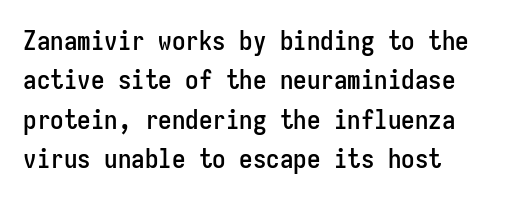
The image shows 27 px text type, upright; set left-aligned, normal line spacing (1.46x), normal letter spacing, not underlined.
